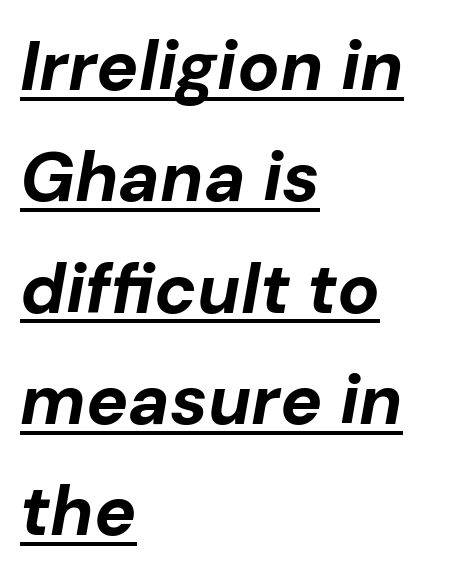
Q: Is the text bold? A: Yes.
Q: Is the text italic (slanted)? A: Yes, it leans right by about 10 degrees.
Q: Is the text underlined? A: Yes.
Q: How is the paragraph aligned? A: Left-aligned.
Q: Is the spacing between letters normal or unusually wide? A: Normal.
Q: Is the spacing between lines tight, normal or loose? A: Normal.
Q: Width (condensed, normal, or wide)? A: Normal.
Q: Stroke contrast? A: Low.
Q: x-height? A: Medium.
Q: Monospaced? A: No.
